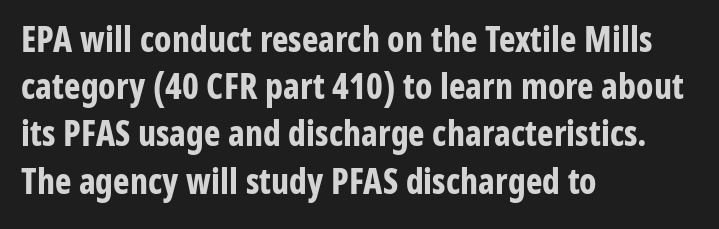
Q: Is the text bold? A: Yes.
Q: Is the text italic (slanted)? A: No, it is upright.
Q: Is the typeface a serif or a sans-serif typeface? A: Sans-serif.
Q: Is the text underlined? A: No.
Q: How is the paragraph aligned? A: Left-aligned.
Q: Is the spacing between letters normal or unusually wide? A: Normal.
Q: Is the spacing between lines tight, normal or loose? A: Normal.
Q: Width (condensed, normal, or wide)? A: Condensed.
Q: Stroke contrast? A: Low.
Q: x-height? A: Medium.
Q: Monospaced? A: No.
